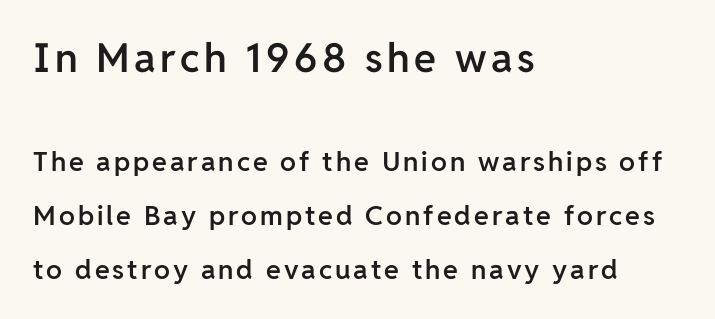
Q: Is the text bold? A: Semi-bold.
Q: Is the text italic (slanted)? A: No, it is upright.
Q: Is the typeface a serif or a sans-serif typeface? A: Sans-serif.
Q: Is the text underlined? A: No.
Q: How is the paragraph aligned? A: Left-aligned.
Q: Is the spacing between lines tight, normal or loose? A: Loose.
Q: Which block of text is set in a larger size, the first (top) or the second (bottom)? A: The first (top) one.
Q: Width (condensed, normal, or wide)? A: Normal.
Q: Stroke contrast? A: Low.
Q: x-height? A: Medium.
Q: Monospaced? A: No.
